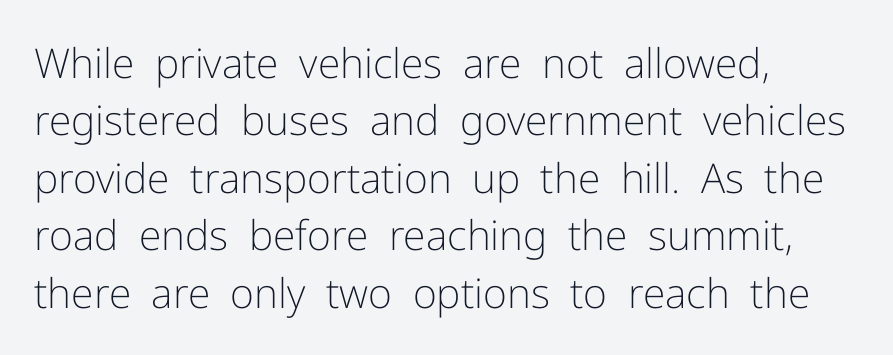
The letterforms sit at book weight or below. Inter-character spacing is left at the font's built-in metrics. This is the regular roman posture of the typeface. This is sans-serif lettering, the kind often seen on screens and signage. Descenders are the only things crossing below the line.
